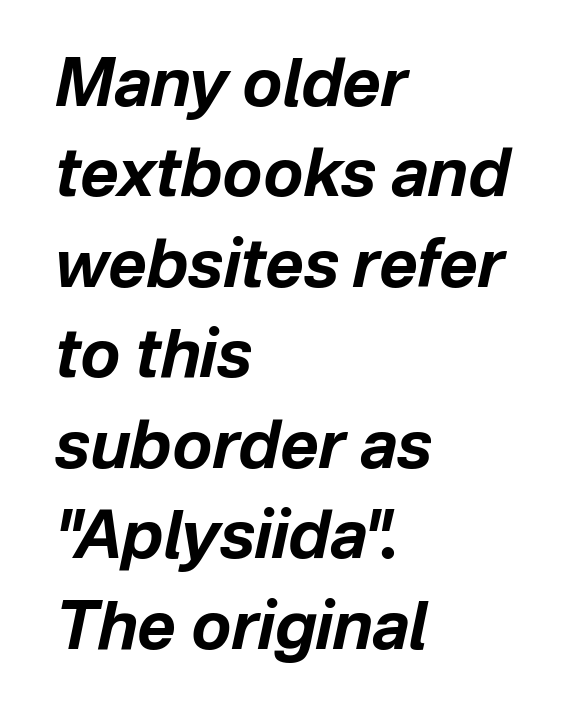
Q: Is the text bold? A: Yes.
Q: Is the text italic (slanted)? A: Yes, it leans right by about 12 degrees.
Q: Is the text underlined? A: No.
Q: How is the paragraph aligned? A: Left-aligned.
Q: Is the spacing between letters normal or unusually wide? A: Normal.
Q: Is the spacing between lines tight, normal or loose? A: Normal.
Q: Width (condensed, normal, or wide)? A: Normal.
Q: Stroke contrast? A: Low.
Q: x-height? A: Medium.
Q: Monospaced? A: No.
